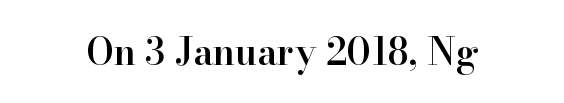
The letters sit at their default tracking, neither squeezed nor spread. Is this a fixed-width face? No — the glyphs have proportional, varying widths. The space beneath each line is pristine and unruled. Are there feet on the stems? There are — it's a serif. Vertical strokes here are truly vertical.
